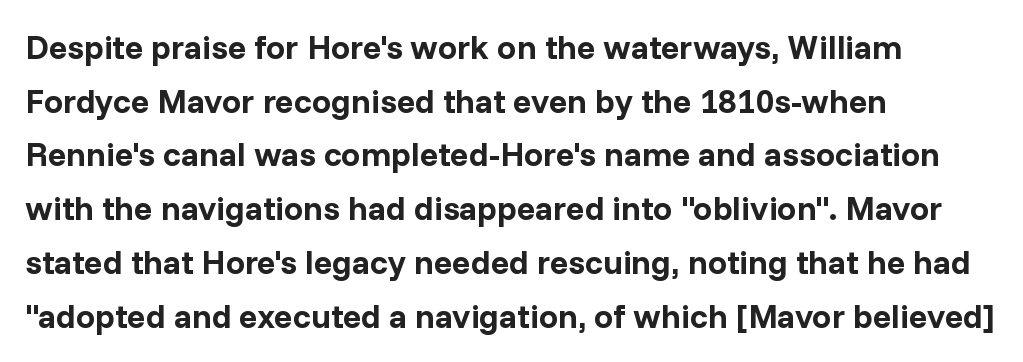
{"serif": "no", "italic": "no", "bold": "yes", "weight": "bold", "width": "normal", "stroke_contrast": "low", "x_height": "medium", "monospaced": "no", "underline": "no", "align": "left", "line_spacing": "normal", "line_spacing_ratio": 1.58, "letter_spacing": "normal", "letter_spacing_em": 0.0, "glyph_px": 34}
